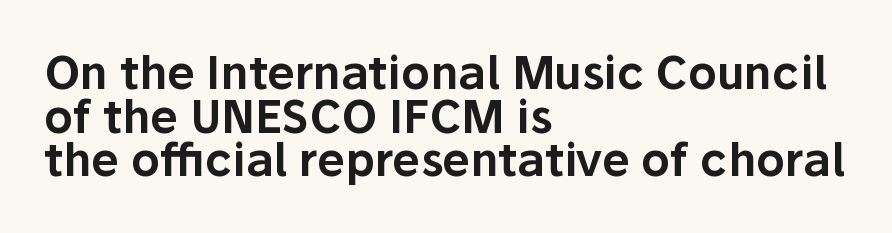
The image shows 45 px sans-serif type, upright; set left-aligned, tight line spacing (0.97x), normal letter spacing, not underlined; low stroke contrast and a medium x-height.
